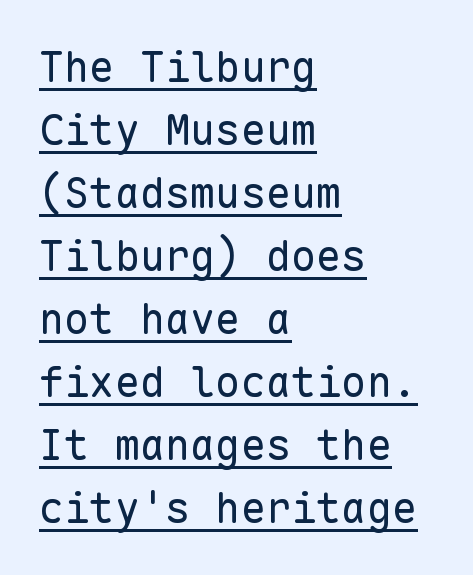
{"serif": "no", "italic": "no", "bold": "no", "weight": "regular", "width": "normal", "stroke_contrast": "low", "x_height": "medium", "monospaced": "yes", "underline": "yes", "align": "left", "line_spacing": "normal", "line_spacing_ratio": 1.5, "letter_spacing": "normal", "letter_spacing_em": 0.0, "glyph_px": 42}
